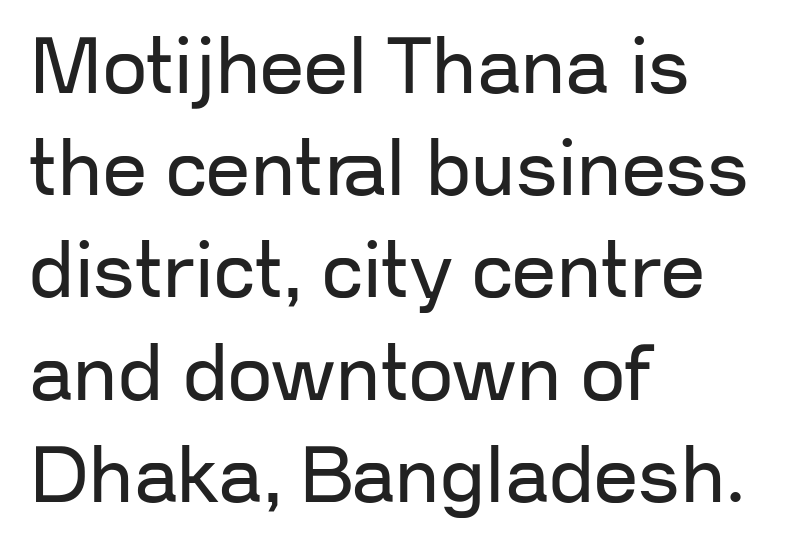
{"serif": "no", "italic": "no", "bold": "no", "weight": "regular", "width": "normal", "stroke_contrast": "low", "x_height": "medium", "monospaced": "no", "underline": "no", "align": "left", "line_spacing": "normal", "line_spacing_ratio": 1.31, "letter_spacing": "normal", "letter_spacing_em": 0.0, "glyph_px": 78}
